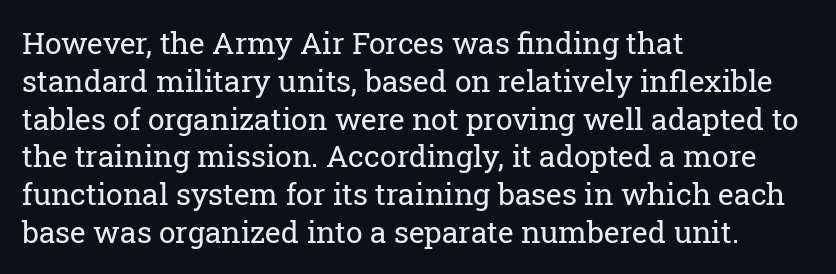
No heavy texture on the line: the type isn't bold. Compared with a centered layout, this one pins lines to the left instead. These lines keep a tight, regular rhythm from letter to letter. This sample uses a serif face.
